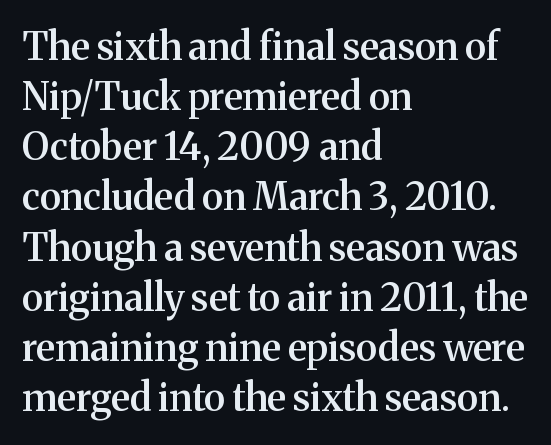
Is the letter spacing exaggerated? No — it looks like the ordinary default. The passage shown is typed in a proportional face where columns would drift. One-word summary of the alignment: left. Firm but not heavy-handed strokes: this text is semibold. Ascenders rise straight up at ninety degrees.
